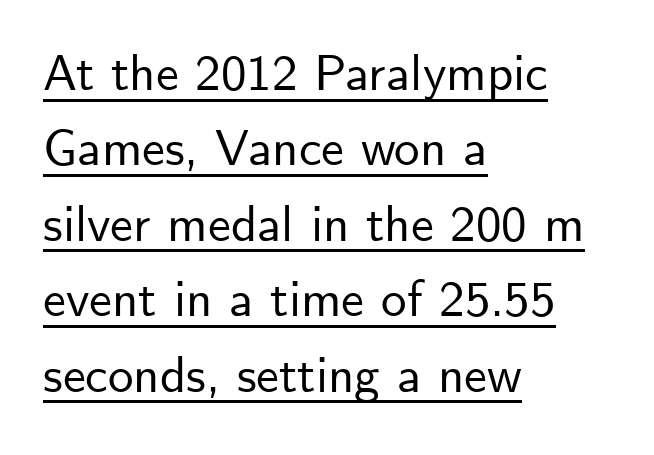
The image shows 51 px sans-serif type, upright; set left-aligned, normal line spacing (1.48x), normal letter spacing, underlined; low stroke contrast and a small x-height.
